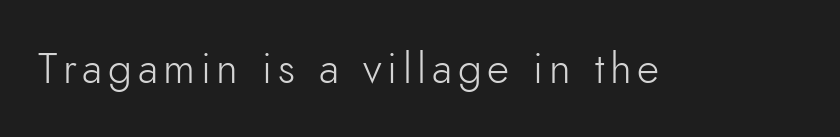
Q: Is the text bold? A: No.
Q: Is the text italic (slanted)? A: No, it is upright.
Q: Is the typeface a serif or a sans-serif typeface? A: Sans-serif.
Q: Is the text underlined? A: No.
Q: Width (condensed, normal, or wide)? A: Normal.
Q: Stroke contrast? A: Low.
Q: x-height? A: Small.
Q: Monospaced? A: No.
